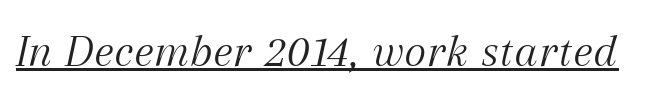
{"serif": "yes", "italic": "yes", "lean": "right", "slant_degrees": 12, "bold": "no", "weight": "light", "width": "normal", "stroke_contrast": "medium", "x_height": "medium", "monospaced": "no", "underline": "yes", "letter_spacing": "normal", "letter_spacing_em": 0.0, "glyph_px": 48}
